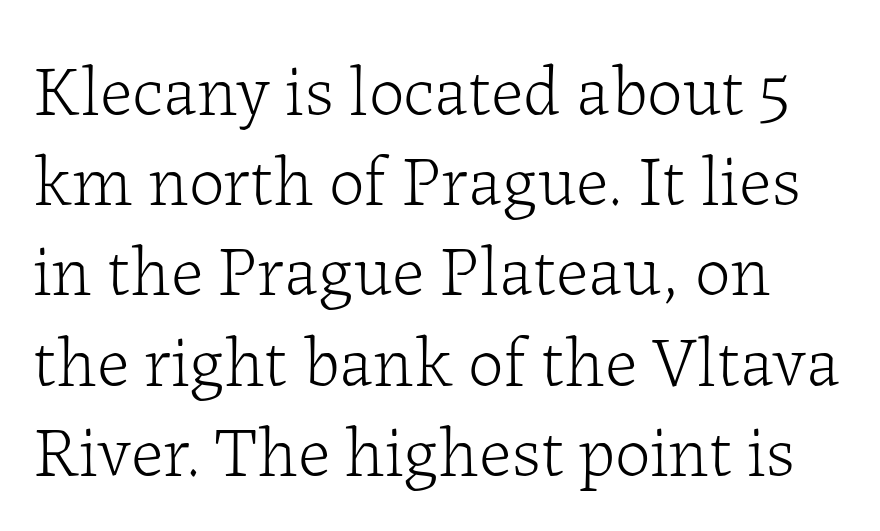
{"serif": "yes", "italic": "no", "bold": "no", "weight": "light", "width": "normal", "stroke_contrast": "low", "x_height": "medium", "monospaced": "no", "underline": "no", "line_spacing": "normal", "line_spacing_ratio": 1.27, "letter_spacing": "normal", "letter_spacing_em": 0.0, "glyph_px": 71}
